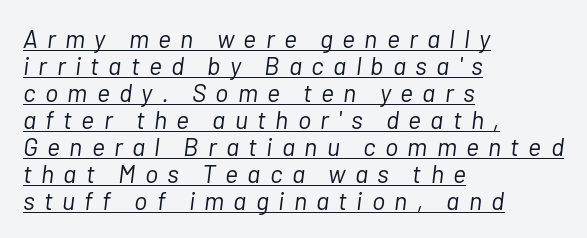
{"italic": "yes", "lean": "right", "slant_degrees": 7, "bold": "no", "underline": "yes", "align": "left", "line_spacing": "tight", "line_spacing_ratio": 1.08, "letter_spacing": "wide", "letter_spacing_em": 0.37, "glyph_px": 25}
